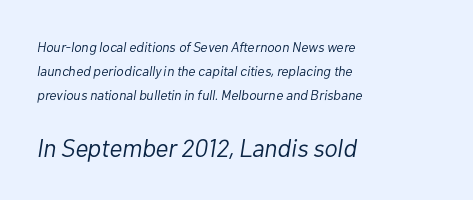
Does the bottom block carry the larger type? Yes, it does. Beneath every word, the page is bare. The lines in this sample share a left origin and differ only in where they stop. Ink coverage per letter is moderate at most.
